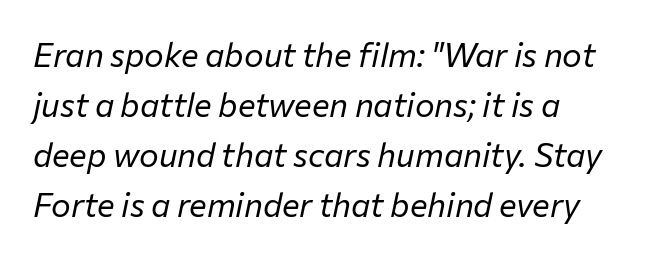
{"italic": "yes", "lean": "right", "slant_degrees": 12, "bold": "no", "weight": "regular", "width": "normal", "stroke_contrast": "low", "x_height": "medium", "monospaced": "no", "underline": "no", "align": "left", "line_spacing": "normal", "line_spacing_ratio": 1.52, "letter_spacing": "normal", "letter_spacing_em": 0.0, "glyph_px": 33}
